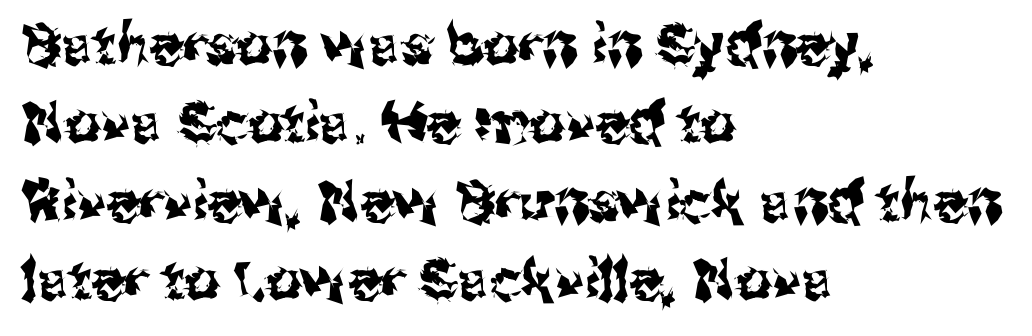
{"serif": "no", "italic": "no", "width": "normal", "stroke_contrast": "medium", "x_height": "medium", "monospaced": "no", "underline": "no", "align": "left", "line_spacing": "normal", "line_spacing_ratio": 1.4, "letter_spacing": "normal", "letter_spacing_em": 0.0, "glyph_px": 56}
